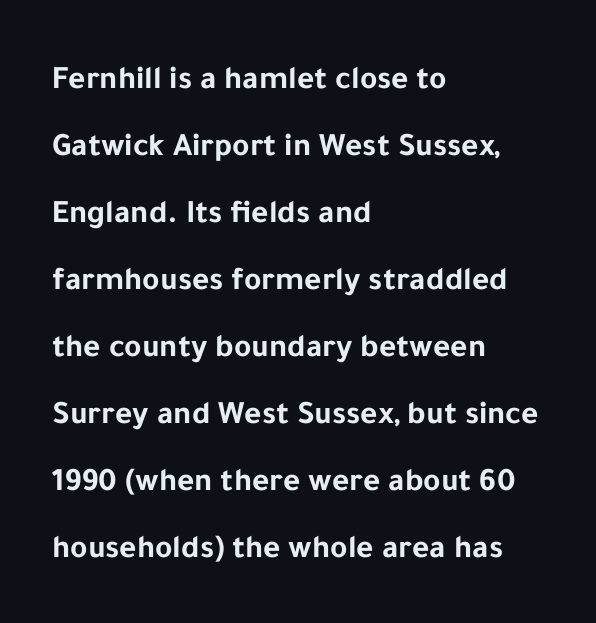
Q: Is the text bold? A: Yes.
Q: Is the text italic (slanted)? A: No, it is upright.
Q: Is the typeface a serif or a sans-serif typeface? A: Sans-serif.
Q: Is the text underlined? A: No.
Q: How is the paragraph aligned? A: Left-aligned.
Q: Is the spacing between letters normal or unusually wide? A: Normal.
Q: Is the spacing between lines tight, normal or loose? A: Loose.
Q: Width (condensed, normal, or wide)? A: Normal.
Q: Stroke contrast? A: Low.
Q: x-height? A: Medium.
Q: Monospaced? A: No.
